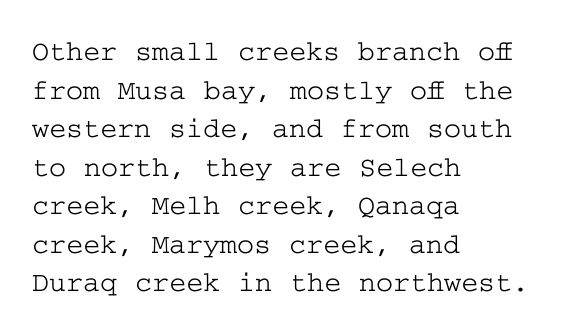
{"serif": "yes", "italic": "no", "width": "wide", "stroke_contrast": "low", "x_height": "medium", "underline": "no", "align": "left", "line_spacing": "normal", "line_spacing_ratio": 1.33, "letter_spacing": "normal", "letter_spacing_em": 0.0, "glyph_px": 29}
